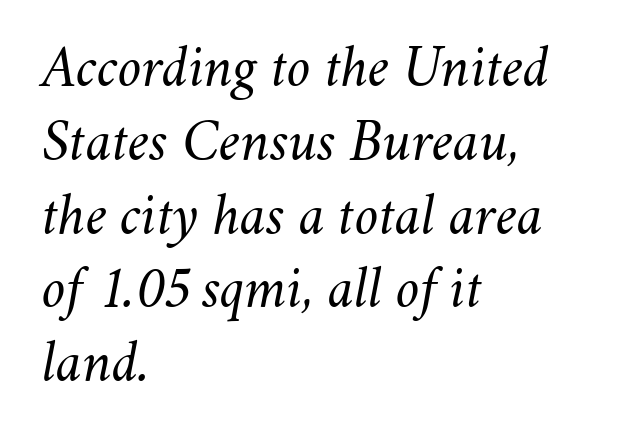
Varying glyph widths throughout — classic text-font behaviour. Type without underlining. Posture: slanted. Inter-character spacing is left at the font's built-in metrics. The paragraph shown leans on its left margin.
